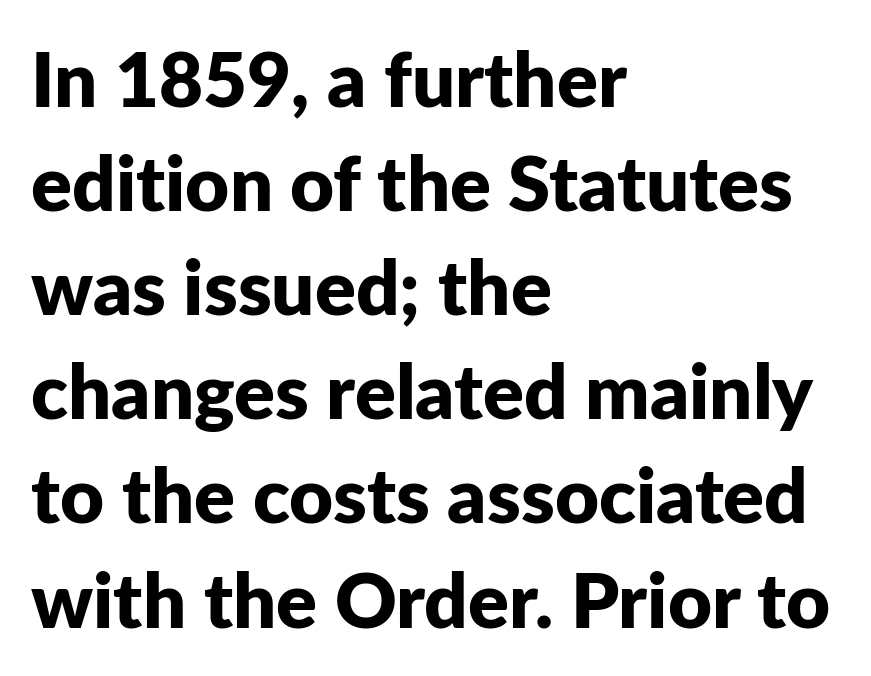
{"serif": "no", "italic": "no", "bold": "yes", "weight": "bold", "width": "normal", "stroke_contrast": "low", "x_height": "medium", "monospaced": "no", "underline": "no", "align": "left", "line_spacing": "normal", "line_spacing_ratio": 1.37, "letter_spacing": "normal", "letter_spacing_em": 0.0, "glyph_px": 76}
